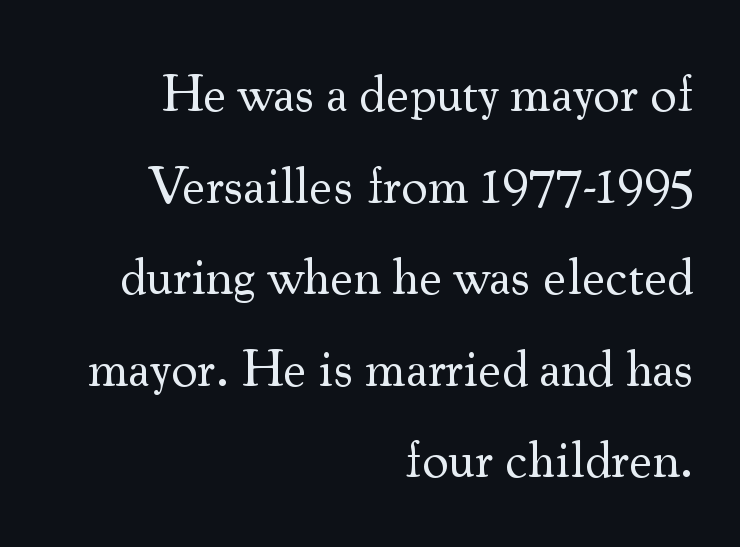
The image shows 52 px regular-weight serif type, upright; set right-aligned, line spacing 1.76x, normal letter spacing, not underlined; medium stroke contrast and a small x-height.
